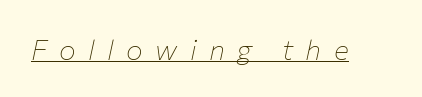
Q: Is the text bold? A: No.
Q: Is the text italic (slanted)? A: Yes, it leans right by about 12 degrees.
Q: Is the text underlined? A: Yes.
Q: Is the spacing between letters normal or unusually wide? A: Unusually wide.
Q: Width (condensed, normal, or wide)? A: Normal.
Q: Stroke contrast? A: Low.
Q: x-height? A: Medium.
Q: Monospaced? A: No.
